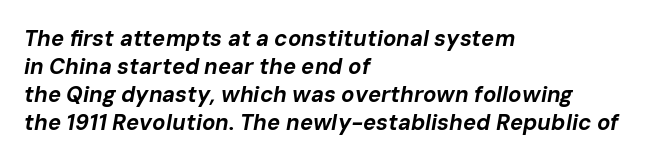
Q: Is the text bold? A: Yes.
Q: Is the text italic (slanted)? A: Yes, it leans right by about 10 degrees.
Q: Is the text underlined? A: No.
Q: How is the paragraph aligned? A: Left-aligned.
Q: Is the spacing between letters normal or unusually wide? A: Normal.
Q: Is the spacing between lines tight, normal or loose? A: Normal.
